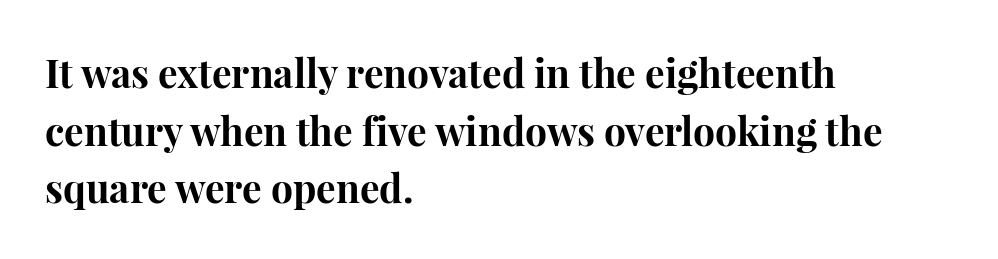
Q: Is the text bold? A: Yes.
Q: Is the text italic (slanted)? A: No, it is upright.
Q: Is the typeface a serif or a sans-serif typeface? A: Serif.
Q: Is the text underlined? A: No.
Q: How is the paragraph aligned? A: Left-aligned.
Q: Is the spacing between letters normal or unusually wide? A: Normal.
Q: Is the spacing between lines tight, normal or loose? A: Normal.
Q: Width (condensed, normal, or wide)? A: Normal.
Q: Stroke contrast? A: High.
Q: x-height? A: Medium.
Q: Monospaced? A: No.
